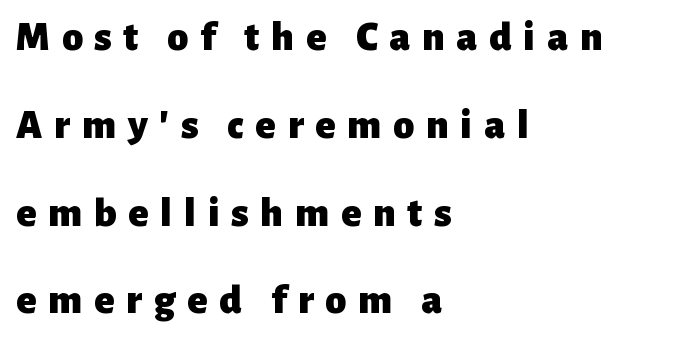
{"serif": "no", "italic": "no", "bold": "yes", "weight": "heavy", "width": "normal", "stroke_contrast": "low", "x_height": "medium", "monospaced": "no", "underline": "no", "align": "left", "line_spacing": "loose", "line_spacing_ratio": 2.09, "letter_spacing": "wide", "letter_spacing_em": 0.28, "glyph_px": 42}
